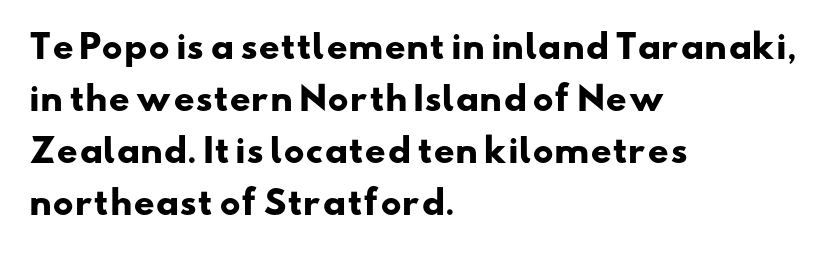
The image shows 33 px heavy, wide sans-serif type; set left-aligned, normal line spacing (1.58x), normal letter spacing, not underlined; low stroke contrast and a small x-height.
